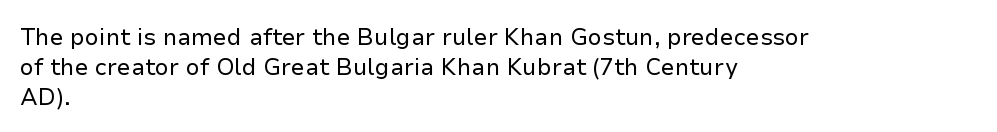
Q: Is the text bold? A: No.
Q: Is the text italic (slanted)? A: No, it is upright.
Q: Is the text underlined? A: No.
Q: How is the paragraph aligned? A: Left-aligned.
Q: Is the spacing between letters normal or unusually wide? A: Normal.
Q: Is the spacing between lines tight, normal or loose? A: Normal.
